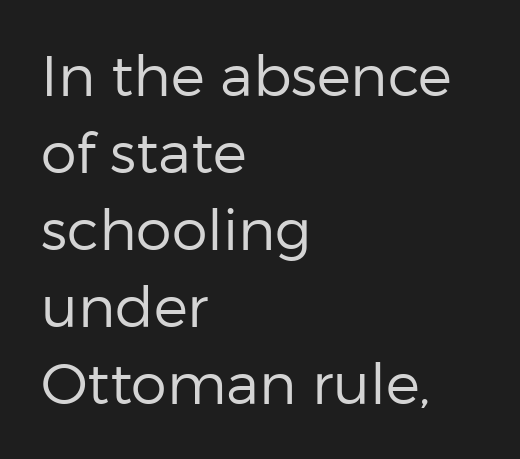
Is there much room between lines? A standard amount, neither cramped nor airy. Posture: vertical. Character widths vary here, with narrow letters taking less room than wide ones. The font family rendered here belongs to the sans-serif group. These lines keep a tight, regular rhythm from letter to letter.
